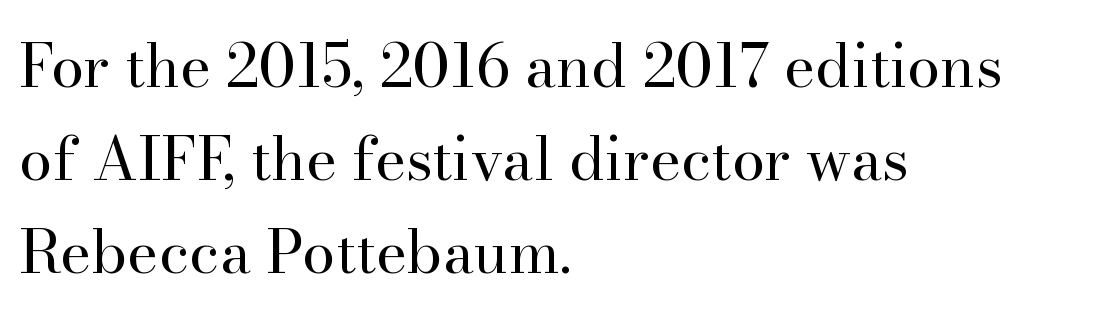
A typesetter would label this face a serif. The designer left line spacing at the default. The gap between lines stays unmarked. How are the letters spaced? Ordinarily, with no added tracking.
